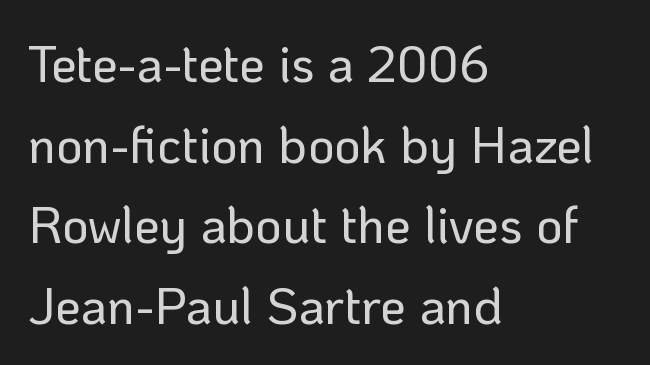
Q: Is the text italic (slanted)? A: No, it is upright.
Q: Is the typeface a serif or a sans-serif typeface? A: Sans-serif.
Q: Is the text underlined? A: No.
Q: How is the paragraph aligned? A: Left-aligned.
Q: Is the spacing between letters normal or unusually wide? A: Normal.
Q: Is the spacing between lines tight, normal or loose? A: Normal.
Q: Width (condensed, normal, or wide)? A: Normal.
Q: Stroke contrast? A: Low.
Q: x-height? A: Medium.
Q: Monospaced? A: No.
